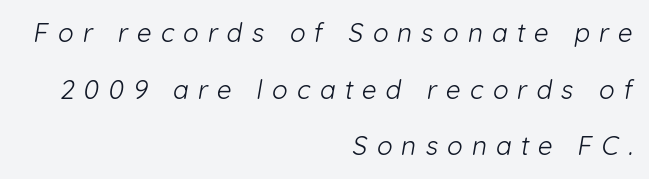
{"bold": "no", "underline": "no", "align": "right", "line_spacing": "loose", "line_spacing_ratio": 2.18, "letter_spacing": "wide", "letter_spacing_em": 0.35, "glyph_px": 26}
